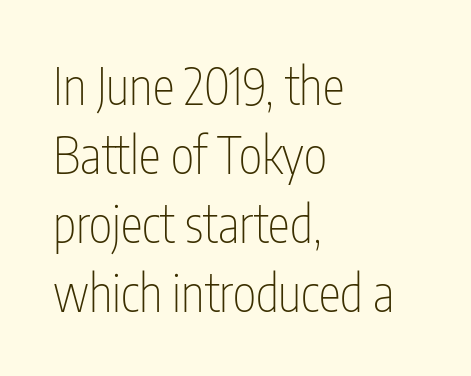
{"serif": "no", "italic": "no", "bold": "no", "weight": "thin", "width": "condensed", "stroke_contrast": "low", "x_height": "medium", "monospaced": "no", "underline": "no", "align": "left", "line_spacing": "normal", "line_spacing_ratio": 1.38, "letter_spacing": "normal", "letter_spacing_em": 0.0, "glyph_px": 50}
